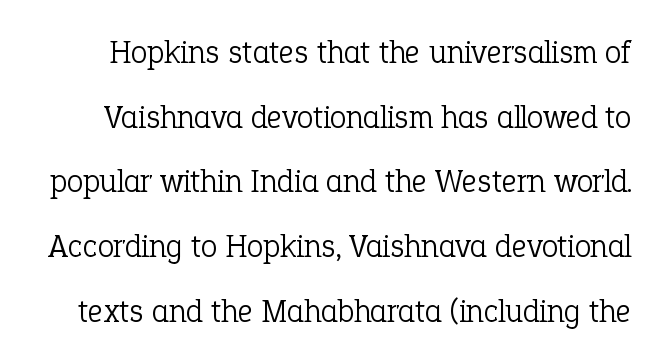
The passage shown stacks its lines with a broad gap. Short note: letters normally spaced. Stem width sits at or under what a default text font uses. Tall strokes in this sample are plumb rather than angled. Regarding serifs, this sample has them.
